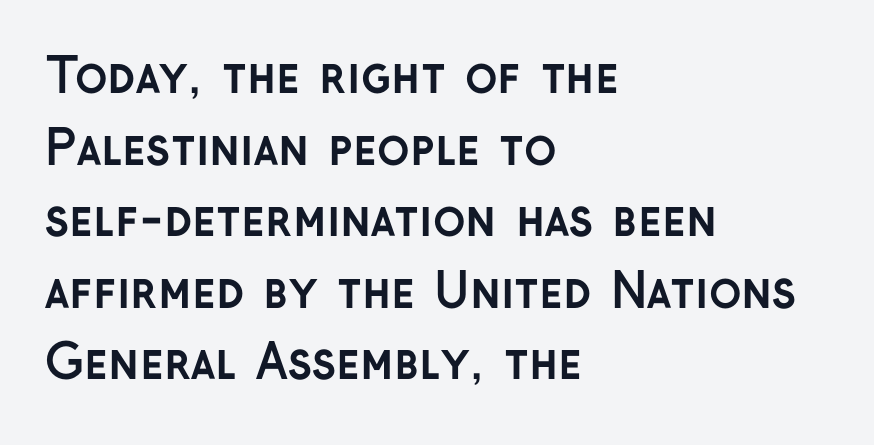
Q: Is the text bold? A: Yes.
Q: Is the text italic (slanted)? A: No, it is upright.
Q: Is the typeface a serif or a sans-serif typeface? A: Sans-serif.
Q: Is the text underlined? A: No.
Q: How is the paragraph aligned? A: Left-aligned.
Q: Is the spacing between letters normal or unusually wide? A: Normal.
Q: Is the spacing between lines tight, normal or loose? A: Normal.
Q: Width (condensed, normal, or wide)? A: Normal.
Q: Stroke contrast? A: Low.
Q: x-height? A: Medium.
Q: Monospaced? A: No.
